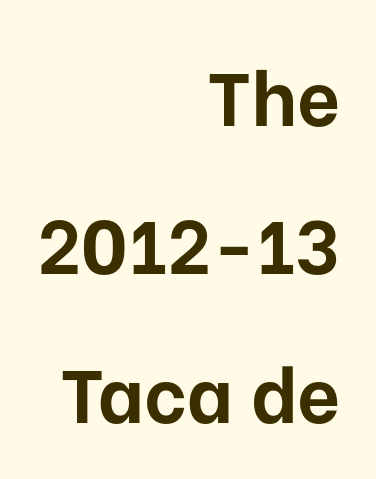
Q: Is the text bold? A: Yes.
Q: Is the text italic (slanted)? A: No, it is upright.
Q: Is the typeface a serif or a sans-serif typeface? A: Sans-serif.
Q: Is the text underlined? A: No.
Q: How is the paragraph aligned? A: Right-aligned.
Q: Is the spacing between letters normal or unusually wide? A: Normal.
Q: Is the spacing between lines tight, normal or loose? A: Loose.
Q: Width (condensed, normal, or wide)? A: Normal.
Q: Stroke contrast? A: Low.
Q: x-height? A: Medium.
Q: Monospaced? A: No.
